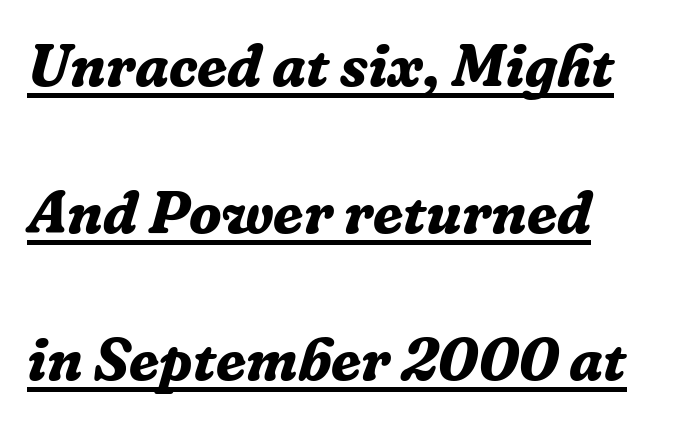
{"serif": "yes", "italic": "yes", "lean": "right", "slant_degrees": 16, "bold": "yes", "weight": "bold", "width": "normal", "stroke_contrast": "low", "x_height": "medium", "monospaced": "no", "underline": "yes", "line_spacing": "loose", "line_spacing_ratio": 2.45, "letter_spacing": "normal", "letter_spacing_em": 0.0, "glyph_px": 60}
